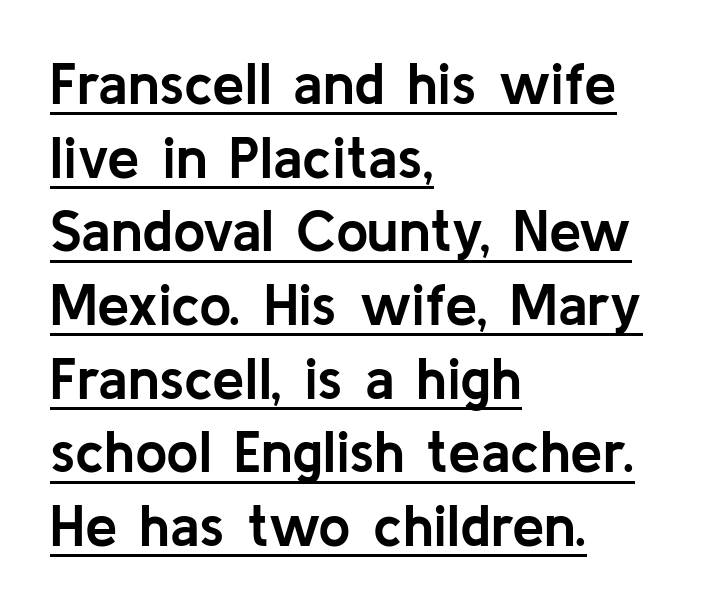
{"serif": "no", "italic": "no", "bold": "yes", "weight": "semibold", "width": "normal", "stroke_contrast": "low", "x_height": "medium", "monospaced": "no", "underline": "yes", "align": "left", "line_spacing": "normal", "line_spacing_ratio": 1.27, "letter_spacing": "normal", "letter_spacing_em": 0.0, "glyph_px": 58}
